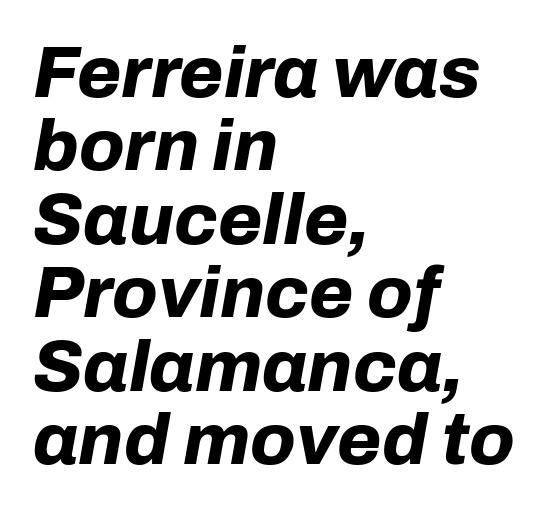
{"italic": "yes", "lean": "right", "slant_degrees": 10, "bold": "yes", "weight": "bold", "width": "normal", "stroke_contrast": "low", "x_height": "medium", "monospaced": "no", "underline": "no", "align": "left", "line_spacing": "tight", "line_spacing_ratio": 1.02, "letter_spacing": "normal", "letter_spacing_em": 0.0, "glyph_px": 72}
